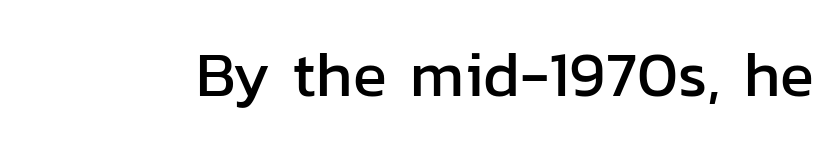
The image shows 63 px sans-serif type, upright; set normal letter spacing, not underlined; low stroke contrast and a medium x-height.
